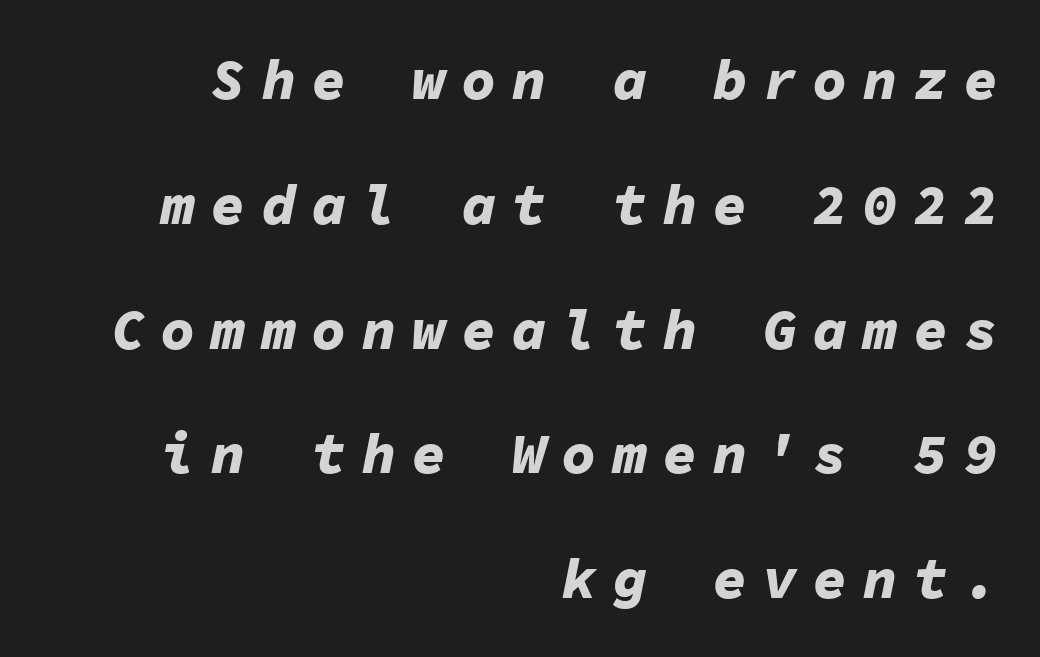
No word sits above an underline. Substantial extra tracking has been applied to these lines. Loosely led — the rows are spread out. This sample is right-justified, so line beginnings fall wherever the words allow. The passage shown leans; its letterforms are oblique. In terms of weight, the rendering is a true, heavy bold.
